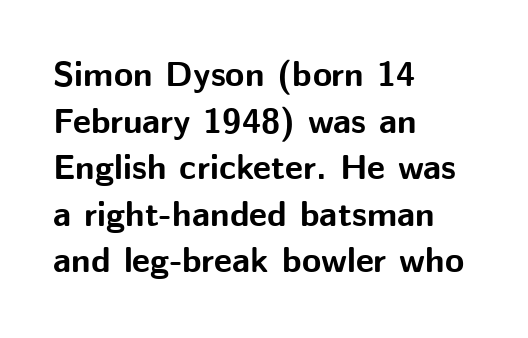
{"serif": "no", "italic": "no", "bold": "yes", "weight": "bold", "width": "normal", "stroke_contrast": "medium", "x_height": "medium", "monospaced": "no", "underline": "no", "align": "left", "line_spacing": "normal", "line_spacing_ratio": 1.33, "letter_spacing": "normal", "letter_spacing_em": 0.0, "glyph_px": 35}
